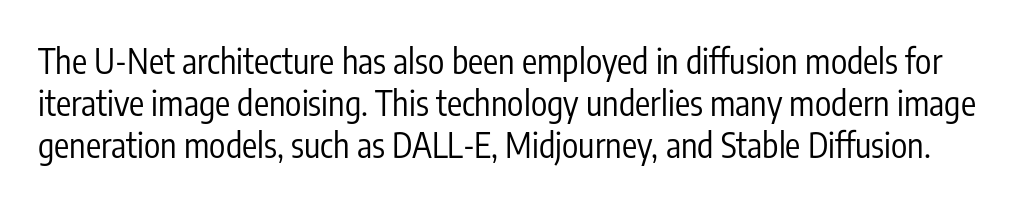
Each word holds together tightly as a unit, with standard inter-letter gaps. Each row of text sits above clean, open space. Do the characters align in a grid? No, the font is proportional. On a weight scale, this lands at 450 or below. Check where the strokes stop: nothing finishes them off — pure sans.
